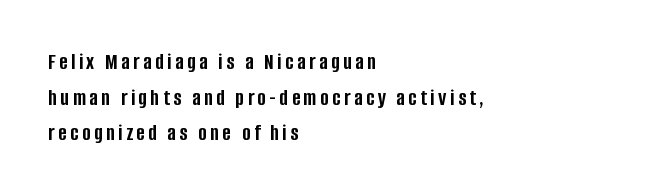
{"italic": "no", "bold": "yes", "underline": "no", "align": "left", "line_spacing": "normal", "line_spacing_ratio": 1.55, "glyph_px": 23}
